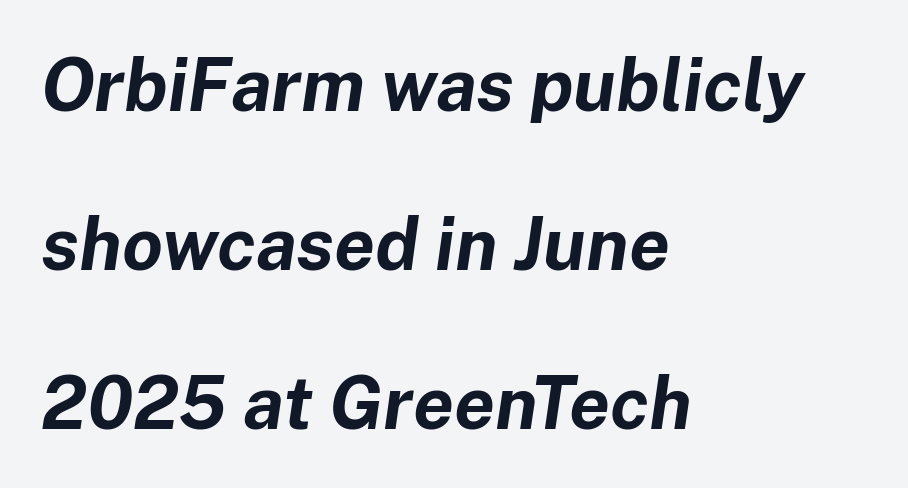
The image shows 73 px bold type, italic (leaning right); set left-aligned, loose line spacing (2.18x), normal letter spacing, not underlined; low stroke contrast and a medium x-height.
